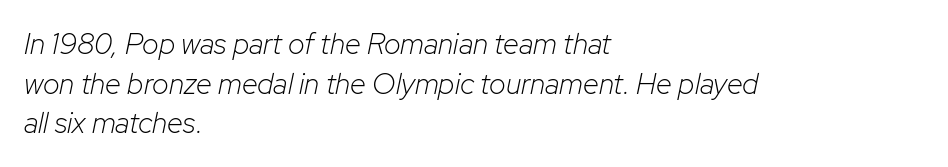
Q: Is the text bold? A: No.
Q: Is the text italic (slanted)? A: Yes, it leans right by about 12 degrees.
Q: Is the text underlined? A: No.
Q: How is the paragraph aligned? A: Left-aligned.
Q: Is the spacing between letters normal or unusually wide? A: Normal.
Q: Is the spacing between lines tight, normal or loose? A: Normal.
Q: Width (condensed, normal, or wide)? A: Normal.
Q: Stroke contrast? A: Low.
Q: x-height? A: Medium.
Q: Monospaced? A: No.
